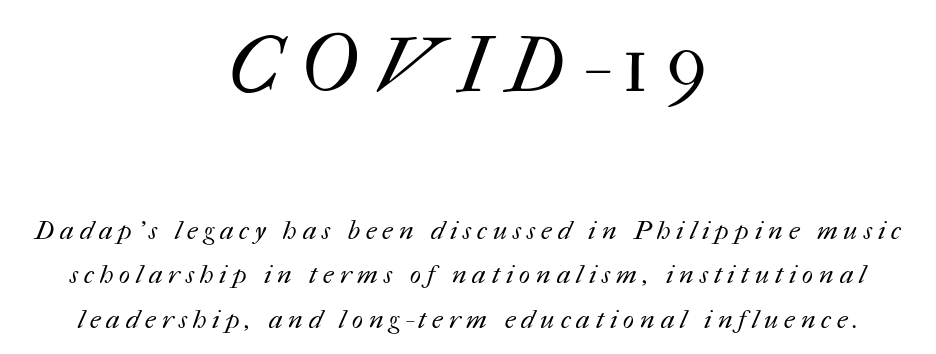
Q: Is the text bold? A: No.
Q: Is the text underlined? A: No.
Q: How is the paragraph aligned? A: Centered.
Q: Is the spacing between letters normal or unusually wide? A: Unusually wide.
Q: Which block of text is set in a larger size, the first (top) or the second (bottom)? A: The first (top) one.
Q: Width (condensed, normal, or wide)? A: Normal.
Q: Stroke contrast? A: Medium.
Q: x-height? A: Medium.
Q: Monospaced? A: No.
